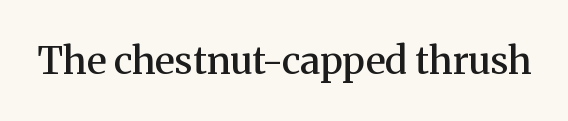
Underline: absent. The characters display serif detailing at their extremities. This rendering leaves character spacing at its baseline value. Designer's note — italics off, roman on. Slightly chunky letters — semibold, I'd say, not full bold. Do the characters align in a grid? No, the font is proportional.
